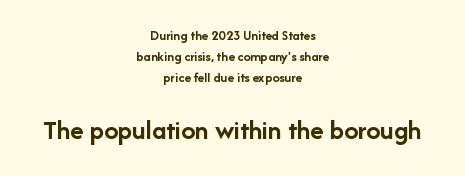
{"serif": "no", "italic": "no", "bold": "yes", "weight": "semibold", "width": "normal", "stroke_contrast": "low", "x_height": "medium", "monospaced": "no", "underline": "no", "align": "center", "line_spacing": "normal", "line_spacing_ratio": 1.5, "letter_spacing": "normal", "letter_spacing_em": 0.0, "larger_block": "second", "size_ratio": 2.0, "glyph_px": 28}
